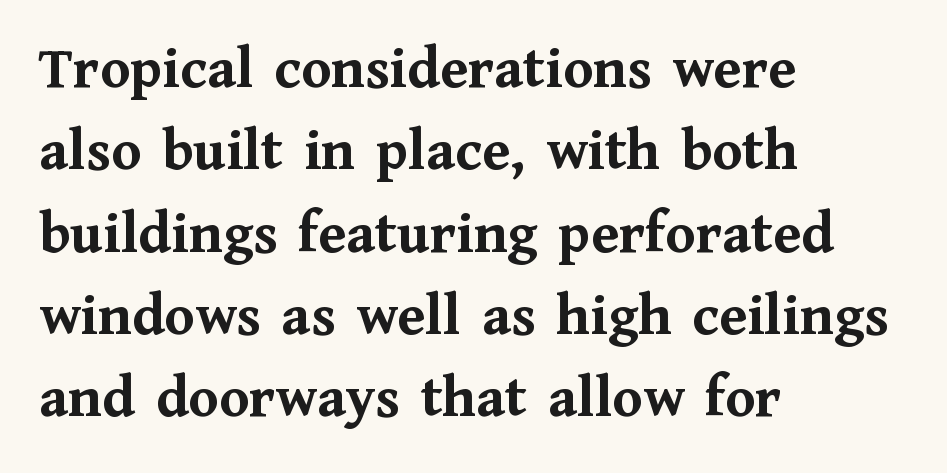
In CSS terms this would be text-align: left. Summary of vertical rhythm: regular, with standard interline spacing. What weight is shown? A full bold with thick strokes. The letters advance in unequal steps, a hallmark of proportional type. I'd call this a serif setting — the letters wear small feet. This rendering features lettering with no underline.
